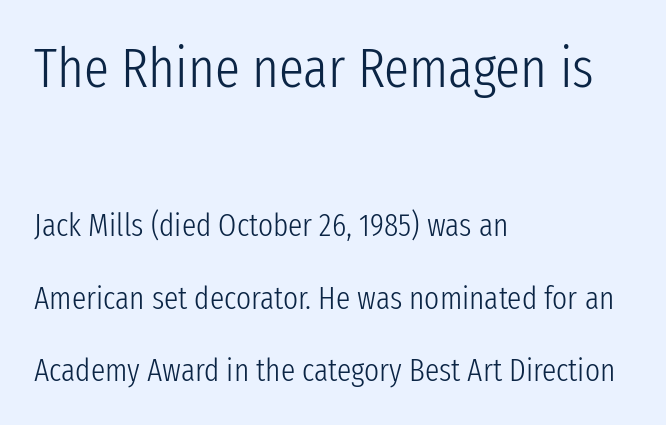
Q: Is the text bold? A: No.
Q: Is the text italic (slanted)? A: No, it is upright.
Q: Is the typeface a serif or a sans-serif typeface? A: Sans-serif.
Q: Is the text underlined? A: No.
Q: How is the paragraph aligned? A: Left-aligned.
Q: Is the spacing between letters normal or unusually wide? A: Normal.
Q: Is the spacing between lines tight, normal or loose? A: Loose.
Q: Which block of text is set in a larger size, the first (top) or the second (bottom)? A: The first (top) one.
Q: Width (condensed, normal, or wide)? A: Condensed.
Q: Stroke contrast? A: Low.
Q: x-height? A: Medium.
Q: Monospaced? A: No.
